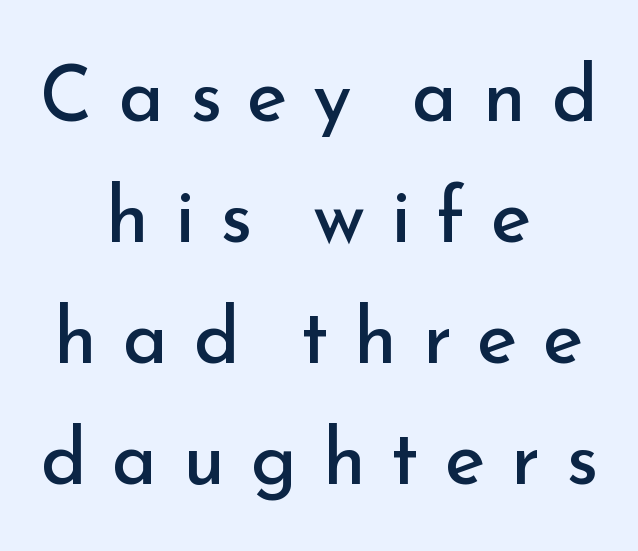
{"serif": "no", "italic": "no", "bold": "no", "weight": "regular", "width": "normal", "stroke_contrast": "low", "x_height": "small", "monospaced": "no", "underline": "no", "align": "center", "line_spacing": "normal", "line_spacing_ratio": 1.57, "letter_spacing": "wide", "letter_spacing_em": 0.33, "glyph_px": 77}
